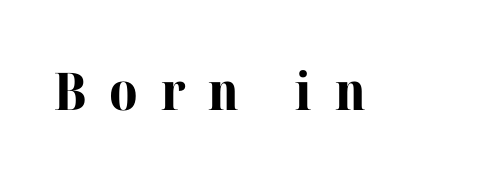
The image shows 52 px bold serif type, upright; set unusually wide letter spacing (+0.44 em), not underlined; high stroke contrast and a medium x-height.
